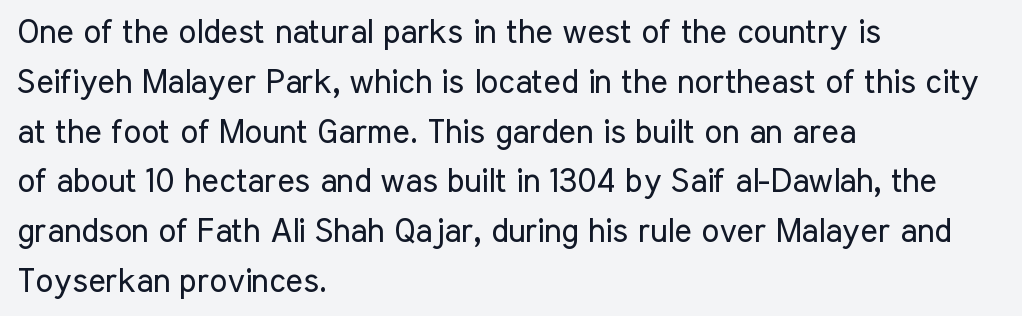
The image shows 33 px regular-weight, condensed sans-serif type, upright; set left-aligned, normal line spacing (1.51x), normal letter spacing, not underlined; low stroke contrast and a medium x-height.
